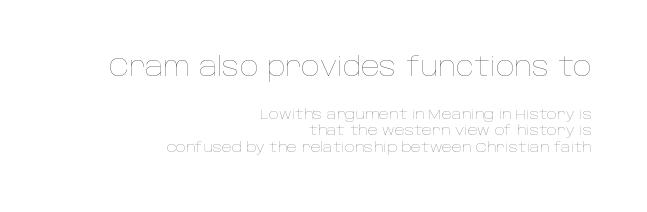
{"italic": "no", "bold": "no", "underline": "no", "align": "right", "line_spacing_ratio": 1.19, "letter_spacing": "normal", "letter_spacing_em": 0.0, "larger_block": "first", "size_ratio": 1.86, "glyph_px": 26}
